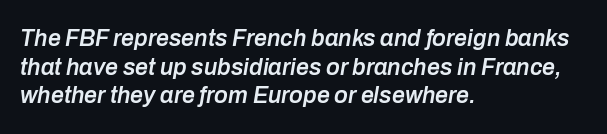
Slightly chunky letters — semibold, I'd say, not full bold. The paragraph has a hard left edge and a soft right edge. In terms of leading, this rendering sits right in the middle. Type without underlining. When letters slant like this, we call the style italic.
